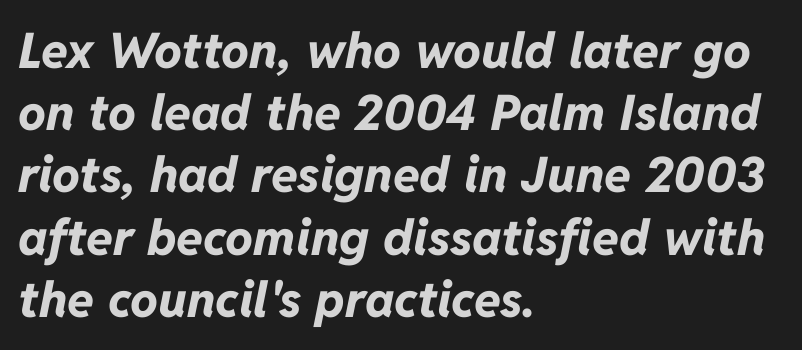
The image shows 49 px bold type, italic (leaning right); set left-aligned, normal line spacing (1.27x), normal letter spacing, not underlined; low stroke contrast and a medium x-height.
